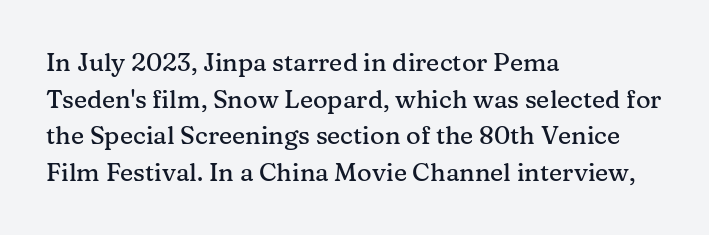
{"italic": "no", "underline": "no", "align": "left", "line_spacing": "normal", "line_spacing_ratio": 1.47, "letter_spacing": "normal", "letter_spacing_em": 0.0, "glyph_px": 25}
